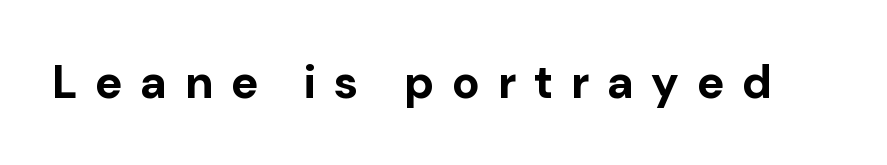
Q: Is the text bold? A: Yes.
Q: Is the text italic (slanted)? A: No, it is upright.
Q: Is the typeface a serif or a sans-serif typeface? A: Sans-serif.
Q: Is the text underlined? A: No.
Q: Is the spacing between letters normal or unusually wide? A: Unusually wide.
Q: Width (condensed, normal, or wide)? A: Normal.
Q: Stroke contrast? A: Low.
Q: x-height? A: Medium.
Q: Monospaced? A: No.
